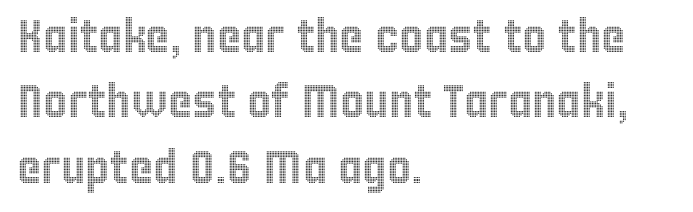
{"italic": "no", "width": "condensed", "x_height": "large", "monospaced": "no", "underline": "no", "align": "left", "line_spacing": "normal", "line_spacing_ratio": 1.42, "letter_spacing": "normal", "letter_spacing_em": 0.0, "glyph_px": 46}
